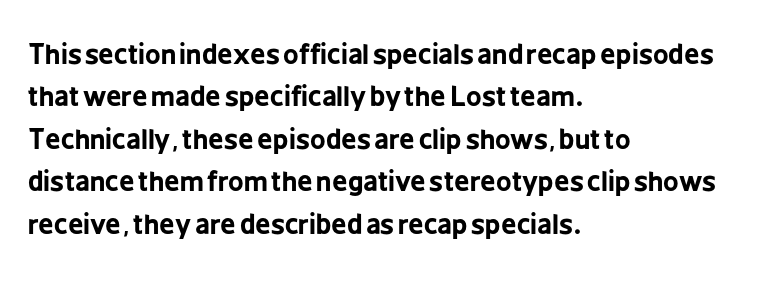
The image shows 27 px bold type, upright; set left-aligned, normal line spacing (1.57x), normal letter spacing, not underlined.
